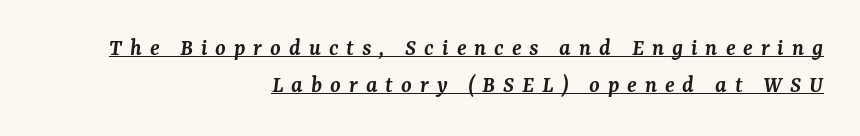
{"italic": "yes", "lean": "right", "slant_degrees": 7, "bold": "semi", "underline": "yes", "align": "right", "line_spacing": "normal", "line_spacing_ratio": 1.53, "letter_spacing": "wide", "letter_spacing_em": 0.33, "glyph_px": 24}
